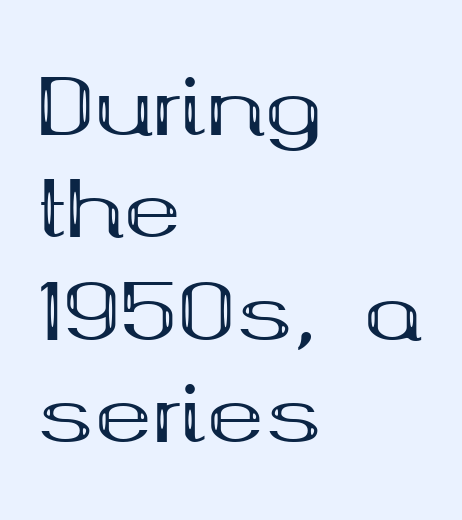
Q: Is the text bold? A: Yes.
Q: Is the text italic (slanted)? A: No, it is upright.
Q: Is the typeface a serif or a sans-serif typeface? A: Serif.
Q: Is the text underlined? A: No.
Q: How is the paragraph aligned? A: Left-aligned.
Q: Is the spacing between letters normal or unusually wide? A: Normal.
Q: Is the spacing between lines tight, normal or loose? A: Normal.
Q: Width (condensed, normal, or wide)? A: Wide.
Q: Stroke contrast? A: Medium.
Q: x-height? A: Medium.
Q: Monospaced? A: No.
